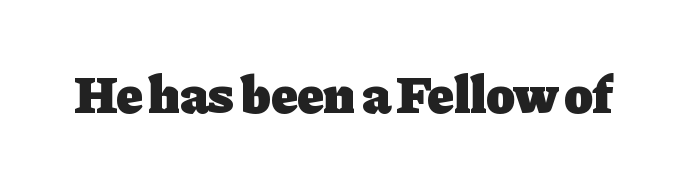
Q: Is the text bold? A: Yes.
Q: Is the text italic (slanted)? A: No, it is upright.
Q: Is the typeface a serif or a sans-serif typeface? A: Serif.
Q: Is the text underlined? A: No.
Q: Is the spacing between letters normal or unusually wide? A: Normal.
Q: Width (condensed, normal, or wide)? A: Normal.
Q: Stroke contrast? A: Low.
Q: x-height? A: Medium.
Q: Monospaced? A: No.
